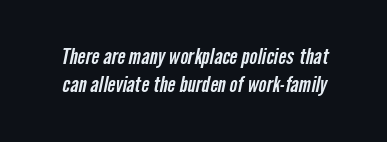
The image shows 21 px text type; set normal line spacing (1.33x), normal letter spacing, not underlined.
